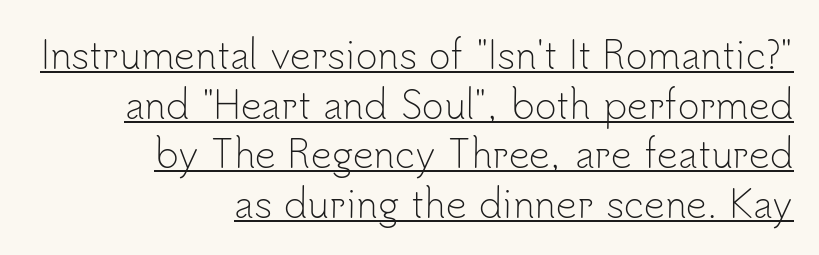
Q: Is the text bold? A: No.
Q: Is the text italic (slanted)? A: No, it is upright.
Q: Is the typeface a serif or a sans-serif typeface? A: Sans-serif.
Q: Is the text underlined? A: Yes.
Q: How is the paragraph aligned? A: Right-aligned.
Q: Is the spacing between letters normal or unusually wide? A: Normal.
Q: Is the spacing between lines tight, normal or loose? A: Normal.
Q: Width (condensed, normal, or wide)? A: Normal.
Q: Stroke contrast? A: Low.
Q: x-height? A: Small.
Q: Monospaced? A: No.
